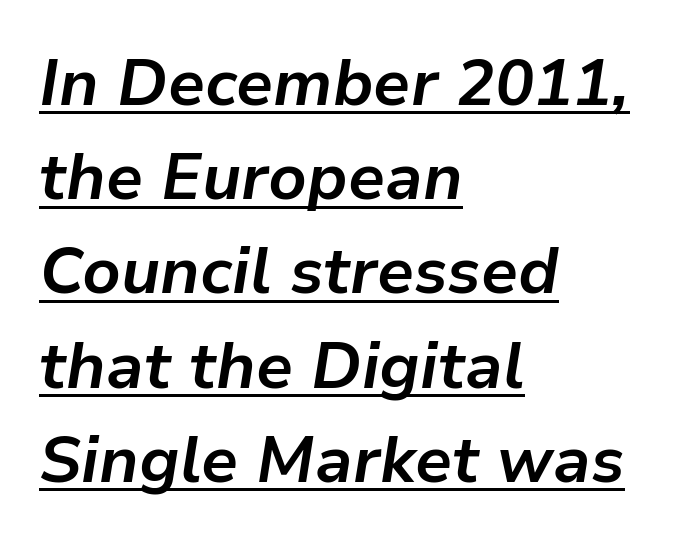
{"italic": "yes", "lean": "right", "slant_degrees": 9, "bold": "yes", "weight": "bold", "width": "normal", "stroke_contrast": "low", "x_height": "medium", "monospaced": "no", "underline": "yes", "align": "left", "line_spacing": "normal", "line_spacing_ratio": 1.45, "letter_spacing": "normal", "letter_spacing_em": 0.0, "glyph_px": 65}
